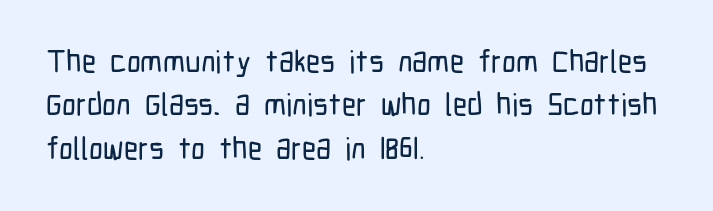
This sample uses plain, unmodified letter spacing. Posture: vertical. The passage shown stacks its lines at a standard gap. Line starts are locked; line ends wander. The characters display no serif detailing; their extremities are plain.
